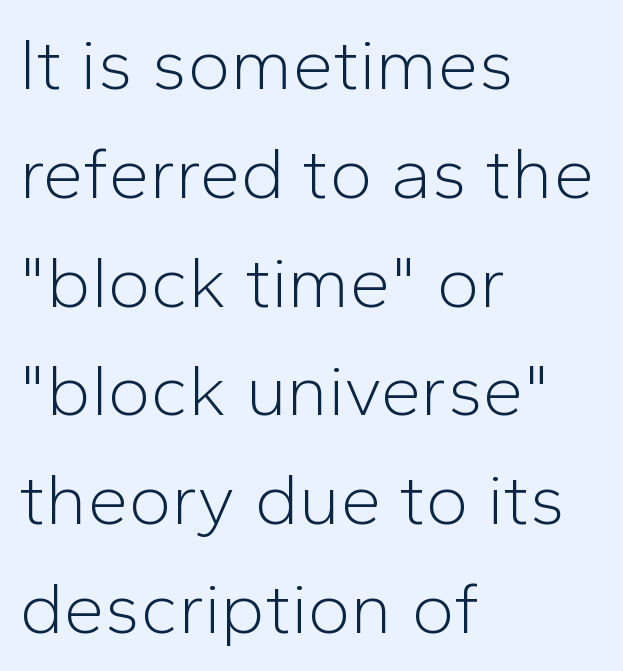
{"serif": "no", "italic": "no", "bold": "no", "weight": "light", "width": "normal", "stroke_contrast": "low", "x_height": "medium", "monospaced": "no", "underline": "no", "align": "left", "line_spacing": "normal", "line_spacing_ratio": 1.49, "letter_spacing": "normal", "letter_spacing_em": 0.0, "glyph_px": 73}
